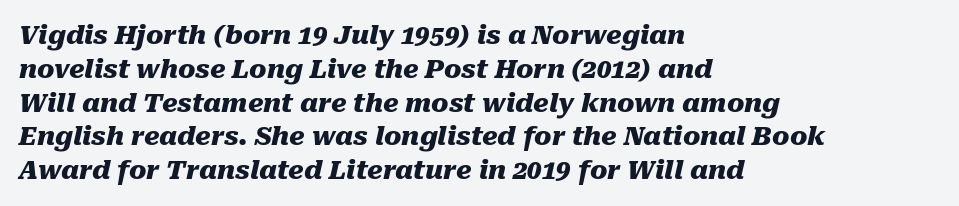
The image shows 26 px bold type, italic (leaning right); set left-aligned, normal line spacing (1.3x), normal letter spacing, not underlined.
